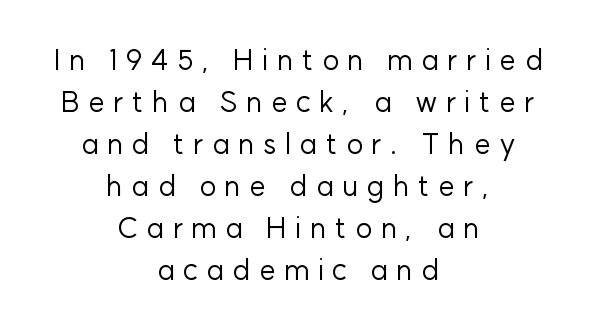
Q: Is the text bold? A: No.
Q: Is the text italic (slanted)? A: No, it is upright.
Q: Is the typeface a serif or a sans-serif typeface? A: Sans-serif.
Q: Is the text underlined? A: No.
Q: How is the paragraph aligned? A: Centered.
Q: Is the spacing between letters normal or unusually wide? A: Unusually wide.
Q: Is the spacing between lines tight, normal or loose? A: Normal.
Q: Width (condensed, normal, or wide)? A: Normal.
Q: Stroke contrast? A: Low.
Q: x-height? A: Medium.
Q: Monospaced? A: No.
